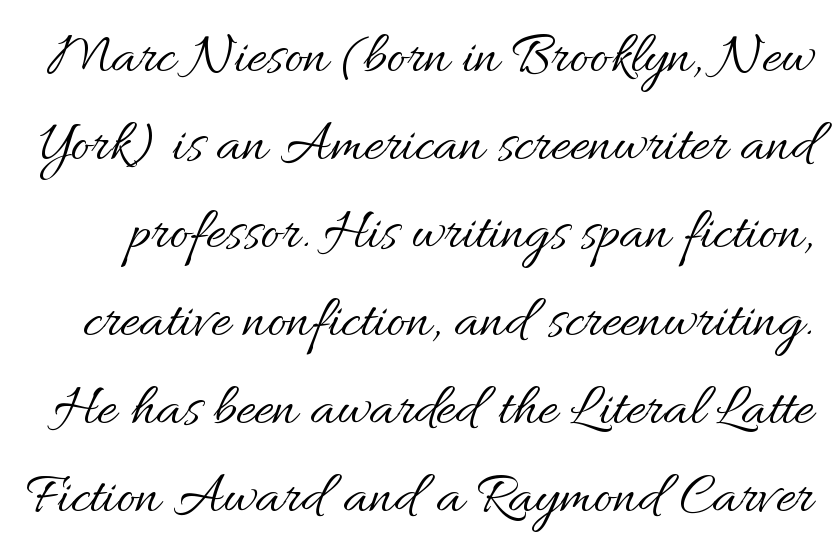
{"bold": "no", "weight": "regular", "width": "normal", "stroke_contrast": "medium", "x_height": "small", "monospaced": "no", "underline": "no", "line_spacing": "normal", "line_spacing_ratio": 1.49, "letter_spacing": "normal", "letter_spacing_em": 0.0, "glyph_px": 59}
